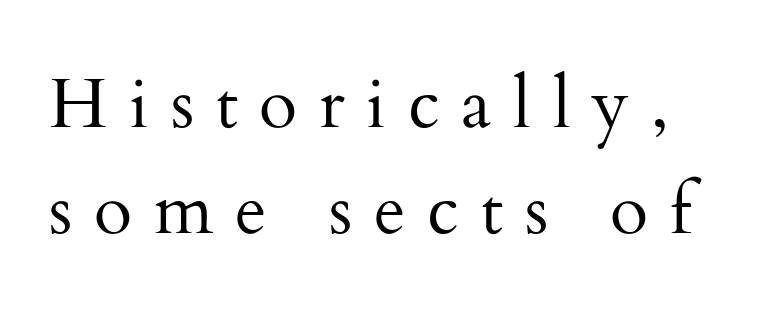
The image shows 70 px regular-weight serif type, upright; set normal line spacing (1.52x), unusually wide letter spacing (+0.31 em), not underlined; medium stroke contrast and a small x-height.
